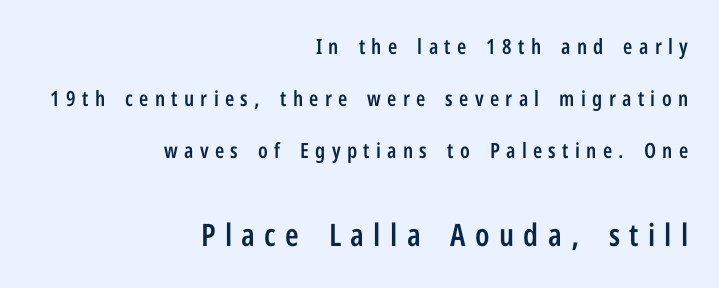
Does the copy run flush right? Yes — the right margin is perfectly even. Is this a sans? Yes — the strokes have no serifs. Think of a printed novel: that variable character pitch is what you see here. Vertical strokes here are truly vertical. The letters in the lower block stand taller than those in the block above.
